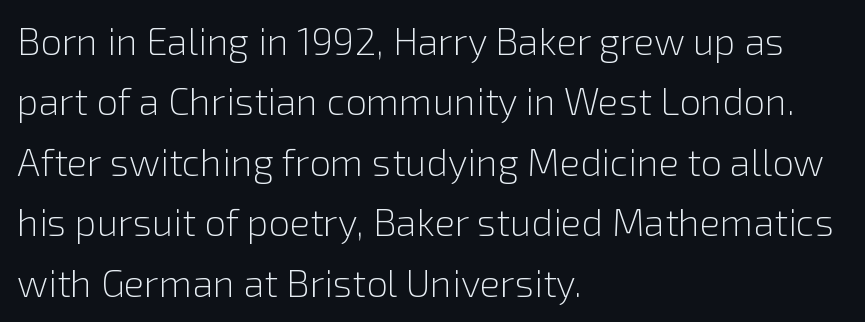
Q: Is the text bold? A: No.
Q: Is the text italic (slanted)? A: No, it is upright.
Q: Is the typeface a serif or a sans-serif typeface? A: Sans-serif.
Q: Is the text underlined? A: No.
Q: How is the paragraph aligned? A: Left-aligned.
Q: Is the spacing between letters normal or unusually wide? A: Normal.
Q: Is the spacing between lines tight, normal or loose? A: Normal.
Q: Width (condensed, normal, or wide)? A: Normal.
Q: Stroke contrast? A: Low.
Q: x-height? A: Medium.
Q: Monospaced? A: No.
